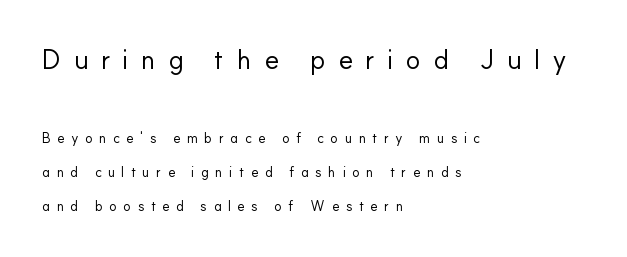
The image shows 27 px text type, upright; set left-aligned, loose line spacing (2.42x), unusually wide letter spacing (+0.46 em), not underlined; the first (top) block is 1.93x larger.
